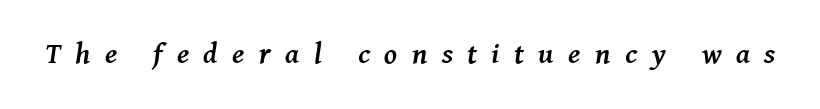
Heavy-handed strokes throughout: this text is bold. The text carries the slant typical of an italic or oblique font. The face used here is seriffed, in the tradition of book romans. A bare baseline throughout the passage. Glyph-to-glyph distance is far greater than everyday printed text.
